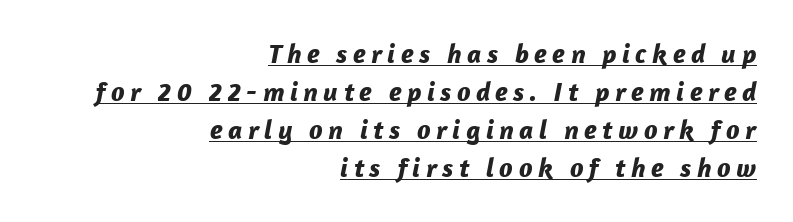
The lines in this sample share a right terminus and differ only in where they begin. Weight check: bold — yes, fully. Inter-character spacing is expanded well beyond the font's built-in metrics. The designer left line spacing at the default.
